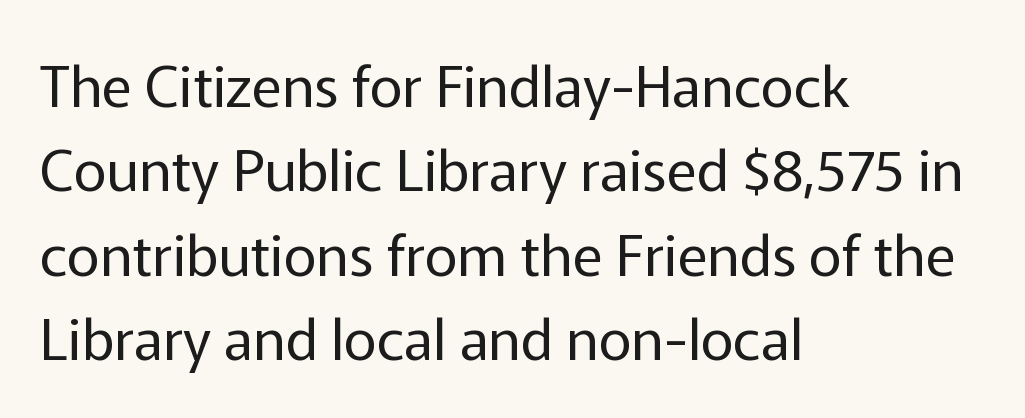
The image shows 57 px regular-weight sans-serif type, upright; set left-aligned, normal line spacing (1.48x), normal letter spacing, not underlined; low stroke contrast and a medium x-height.
